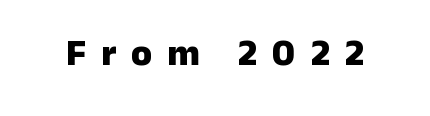
{"serif": "no", "italic": "no", "bold": "yes", "weight": "heavy", "width": "normal", "stroke_contrast": "low", "x_height": "medium", "monospaced": "no", "underline": "no", "letter_spacing": "wide", "letter_spacing_em": 0.39, "glyph_px": 38}
